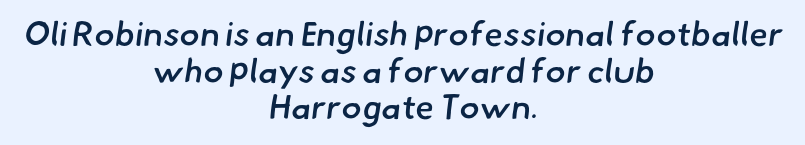
Each letter keeps its own natural width here, so spacing adapts to shape. In terms of letterspacing, this is plain default setting. The words here are not underlined. Unlike a traditional serif, this face leaves its strokes unadorned. Stroke thickness is moderately raised; the sample reads as semibold.
